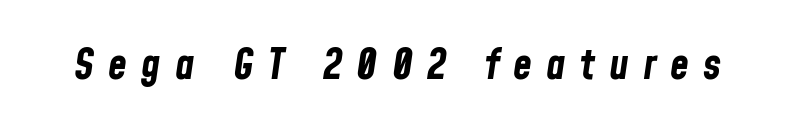
{"italic": "yes", "lean": "right", "slant_degrees": 8, "bold": "yes", "weight": "bold", "width": "condensed", "stroke_contrast": "low", "x_height": "medium", "monospaced": "no", "underline": "no", "letter_spacing": "wide", "letter_spacing_em": 0.33, "glyph_px": 43}
